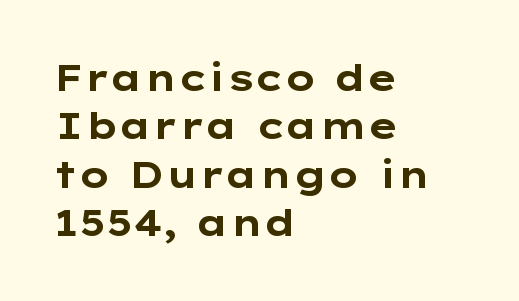
The image shows 37 px bold, wide sans-serif type, upright; set left-aligned, normal line spacing (1.31x), normal letter spacing, not underlined; low stroke contrast and a medium x-height.
